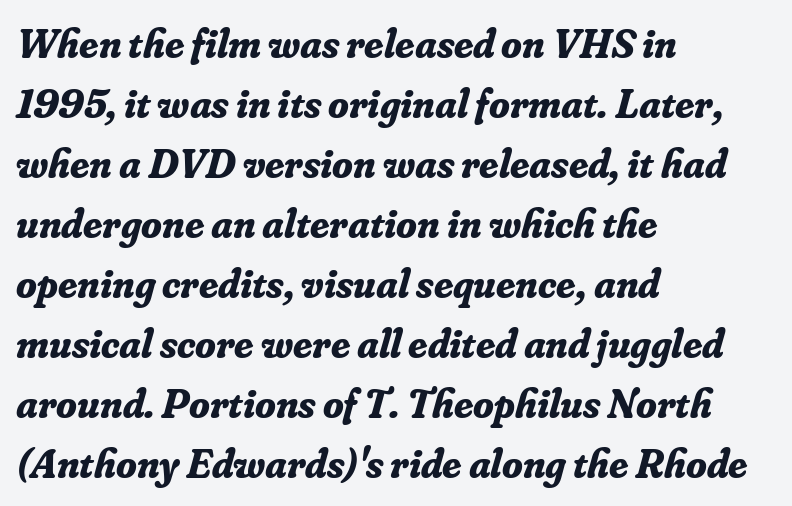
The image shows 42 px bold serif type, italic (leaning right); set left-aligned, normal line spacing (1.43x), normal letter spacing, not underlined; low stroke contrast and a small x-height.
